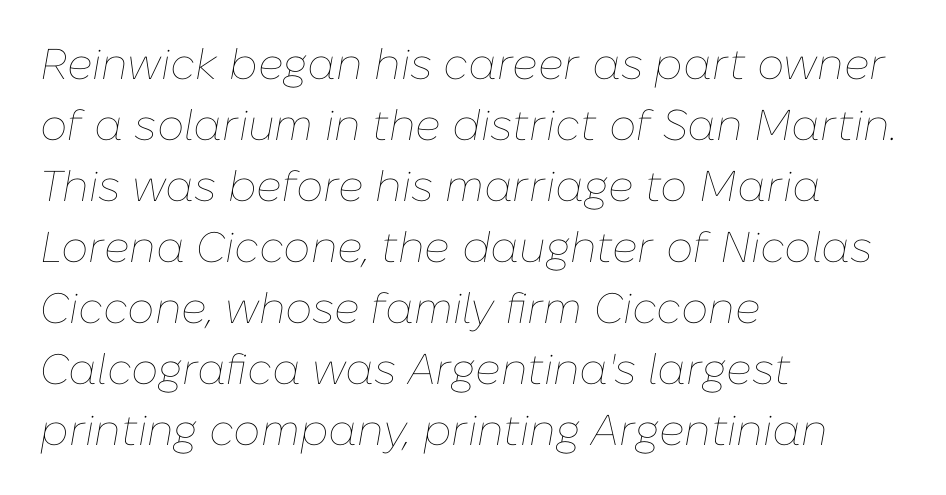
{"italic": "yes", "lean": "right", "slant_degrees": 10, "bold": "no", "weight": "thin", "width": "normal", "stroke_contrast": "low", "x_height": "medium", "monospaced": "no", "underline": "no", "align": "left", "line_spacing": "normal", "line_spacing_ratio": 1.42, "letter_spacing": "normal", "letter_spacing_em": 0.0, "glyph_px": 43}
